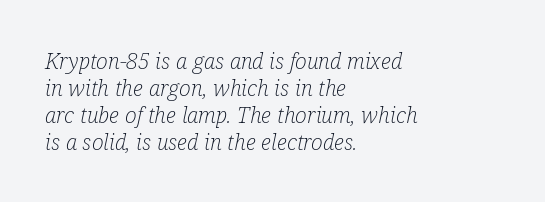
The image shows 22 px text type, italic (leaning right); set left-aligned, line spacing 1.22x, normal letter spacing, not underlined.
